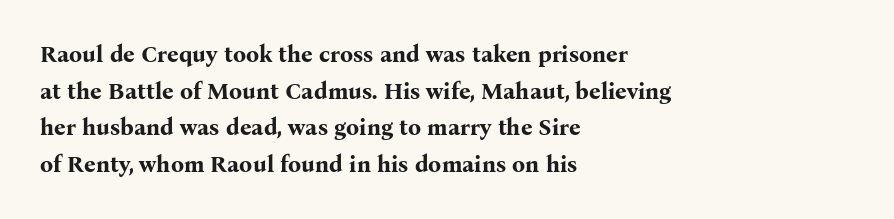
Visually the block forms a straight wall on the left and a jagged coastline on the right. The letters are bold, with thick, heavy strokes. The gap between lines stays unmarked. This sample keeps an unexceptional amount of space between lines. The horizontal fit of the characters is conventional and even. Vertical strokes here are truly vertical.
